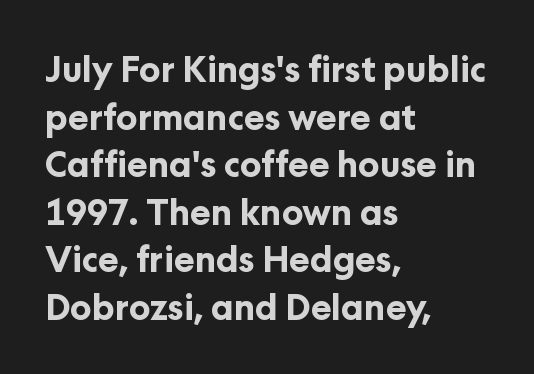
Q: Is the text bold? A: Yes.
Q: Is the text italic (slanted)? A: No, it is upright.
Q: Is the typeface a serif or a sans-serif typeface? A: Sans-serif.
Q: Is the text underlined? A: No.
Q: How is the paragraph aligned? A: Left-aligned.
Q: Is the spacing between letters normal or unusually wide? A: Normal.
Q: Is the spacing between lines tight, normal or loose? A: Normal.
Q: Width (condensed, normal, or wide)? A: Normal.
Q: Stroke contrast? A: Low.
Q: x-height? A: Medium.
Q: Monospaced? A: No.
